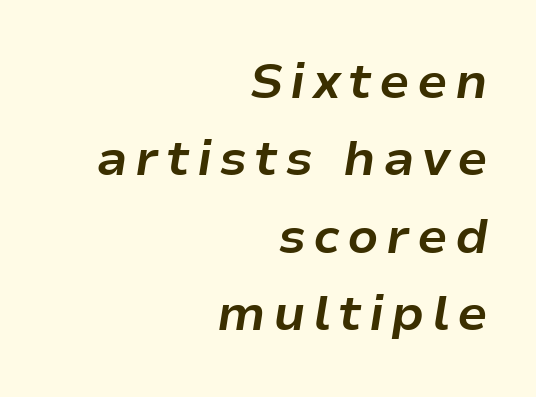
{"italic": "yes", "lean": "right", "slant_degrees": 9, "bold": "yes", "weight": "bold", "width": "normal", "stroke_contrast": "low", "x_height": "medium", "monospaced": "no", "underline": "no", "align": "right", "line_spacing": "normal", "line_spacing_ratio": 1.58, "glyph_px": 49}
